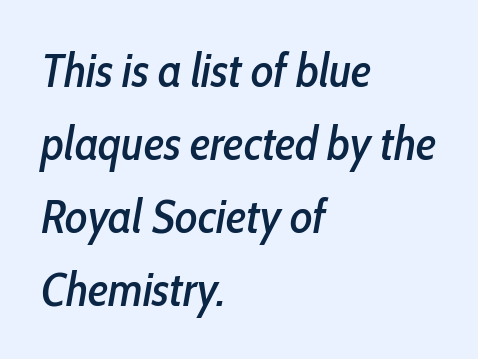
{"italic": "yes", "lean": "right", "slant_degrees": 10, "width": "condensed", "stroke_contrast": "low", "x_height": "medium", "monospaced": "no", "underline": "no", "align": "left", "line_spacing": "normal", "line_spacing_ratio": 1.55, "letter_spacing": "normal", "letter_spacing_em": 0.0, "glyph_px": 47}
